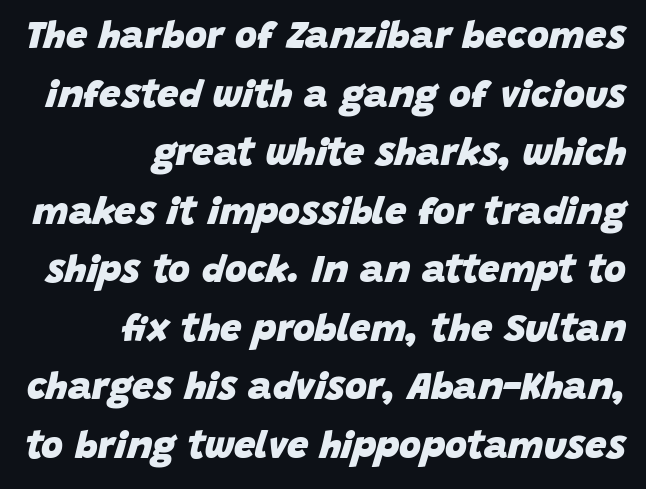
On the weight axis this lands at bold, roughly 700. Each line ends at the same right margin while the left side varies. Is the letter spacing exaggerated? No — it looks like the ordinary default. Here the designer chose a conventional face with non-uniform glyph widths. The typography opts for an oblique posture over an upright one.
